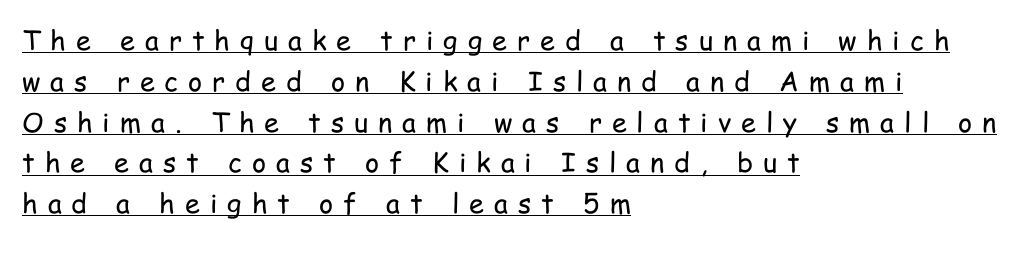
{"italic": "no", "bold": "no", "underline": "yes", "align": "left", "line_spacing": "normal", "line_spacing_ratio": 1.51, "letter_spacing": "wide", "letter_spacing_em": 0.37, "glyph_px": 27}
